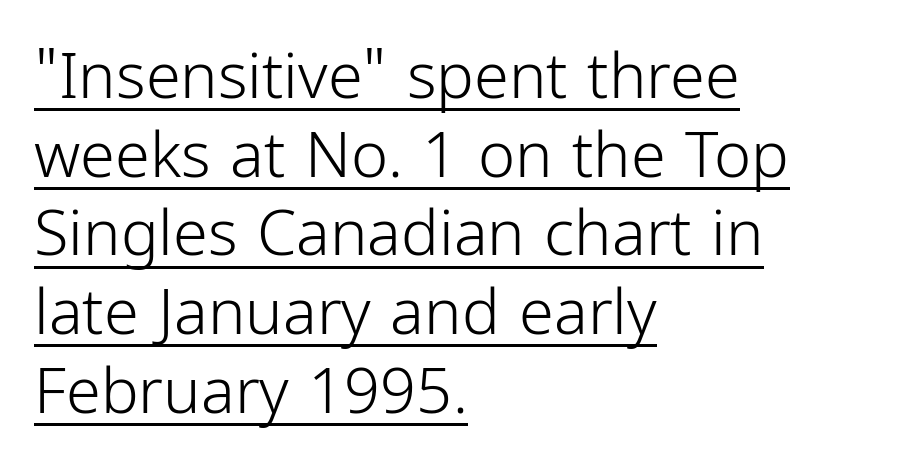
{"serif": "no", "italic": "no", "bold": "no", "weight": "light", "width": "condensed", "stroke_contrast": "low", "x_height": "medium", "monospaced": "no", "underline": "yes", "align": "left", "line_spacing": "normal", "line_spacing_ratio": 1.25, "letter_spacing": "normal", "letter_spacing_em": 0.0, "glyph_px": 63}
